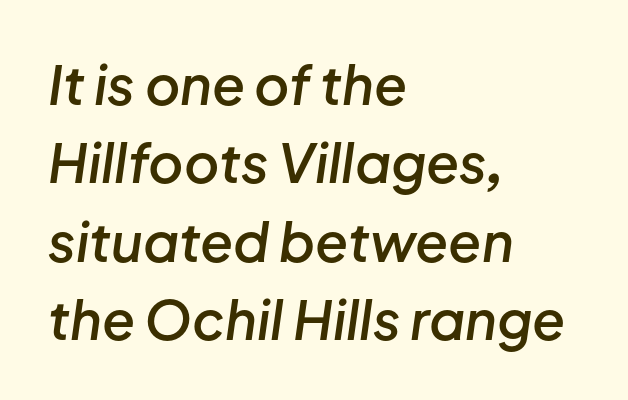
Default kerning and tracking; the words read as compact shapes. The glyphs look as if they've been sheared to an angle. Typeset ragged right — the left edge is the straight one. This sample keeps an unexceptional amount of space between lines. Note the varied advance widths — an 'i' is clearly narrower than an 'm'. Check under the words: just untouched page.
